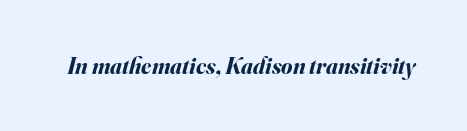
Q: Is the text bold? A: Yes.
Q: Is the text italic (slanted)? A: Yes, it leans right by about 16 degrees.
Q: Is the text underlined? A: No.
Q: Is the spacing between letters normal or unusually wide? A: Normal.
